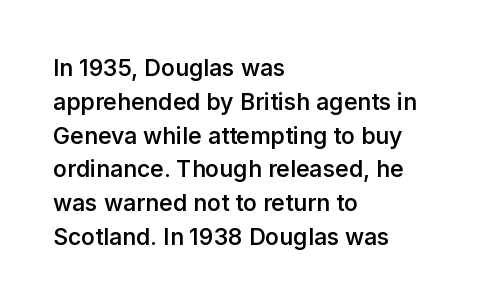
Q: Is the text bold? A: Semi-bold.
Q: Is the text italic (slanted)? A: No, it is upright.
Q: Is the text underlined? A: No.
Q: How is the paragraph aligned? A: Left-aligned.
Q: Is the spacing between letters normal or unusually wide? A: Normal.
Q: Is the spacing between lines tight, normal or loose? A: Normal.
